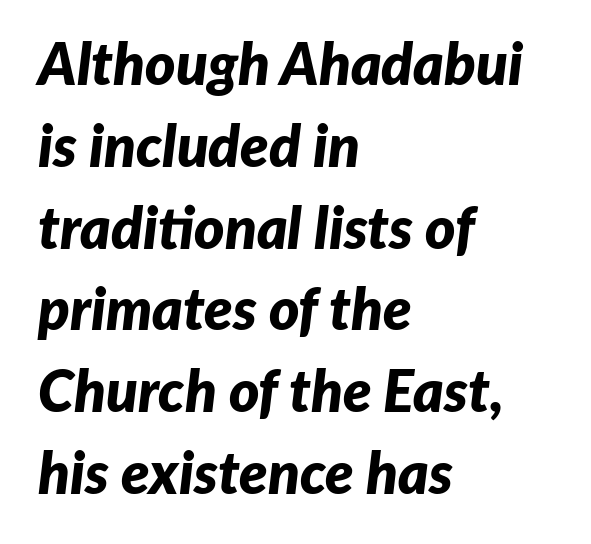
The image shows 58 px bold type, italic (leaning right); set left-aligned, normal line spacing (1.41x), normal letter spacing, not underlined; low stroke contrast and a medium x-height.
